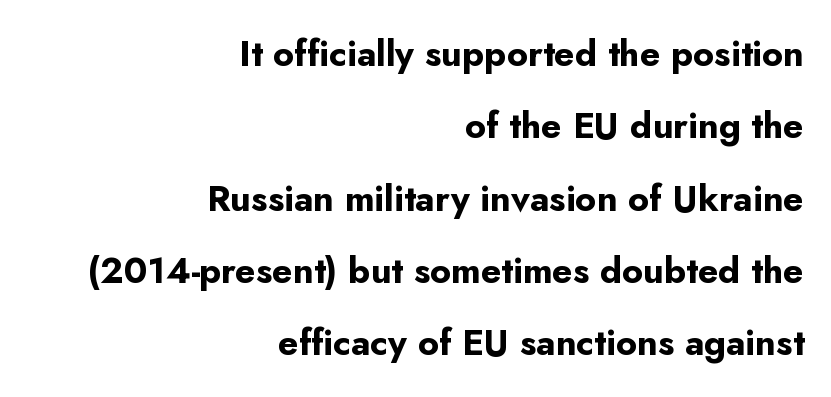
Q: Is the text bold? A: Yes.
Q: Is the text italic (slanted)? A: No, it is upright.
Q: Is the typeface a serif or a sans-serif typeface? A: Sans-serif.
Q: Is the text underlined? A: No.
Q: How is the paragraph aligned? A: Right-aligned.
Q: Is the spacing between letters normal or unusually wide? A: Normal.
Q: Is the spacing between lines tight, normal or loose? A: Loose.
Q: Width (condensed, normal, or wide)? A: Normal.
Q: Stroke contrast? A: Low.
Q: x-height? A: Small.
Q: Monospaced? A: No.
